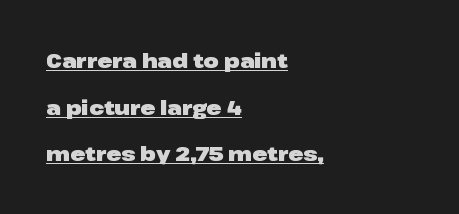
Q: Is the text bold? A: Yes.
Q: Is the text italic (slanted)? A: No, it is upright.
Q: Is the text underlined? A: Yes.
Q: How is the paragraph aligned? A: Left-aligned.
Q: Is the spacing between letters normal or unusually wide? A: Normal.
Q: Is the spacing between lines tight, normal or loose? A: Loose.
